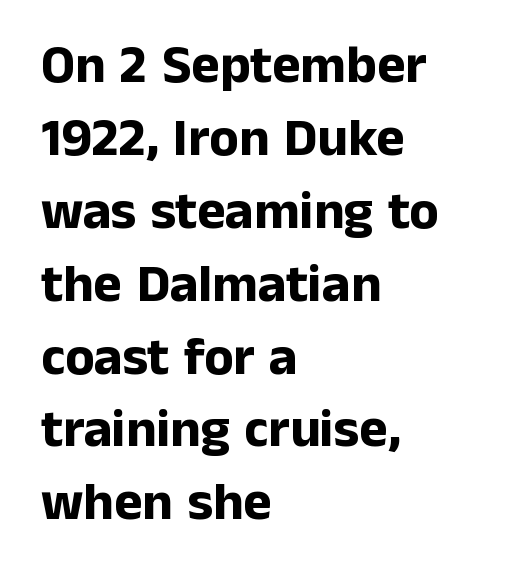
Each letter keeps its own natural width here, so spacing adapts to shape. Italic: no, the glyphs are upright roman. Spacing between characters is what you'd get straight out of the box. Notice how descenders clear the ascenders below comfortably — that's standard leading. Type without underlining.
